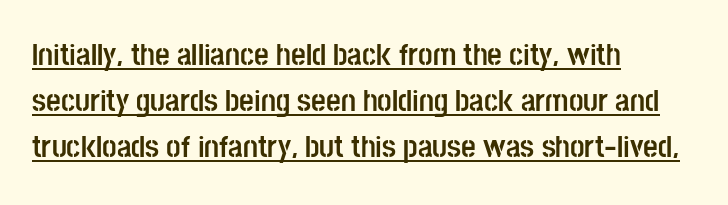
{"serif": "no", "italic": "no", "bold": "yes", "weight": "semibold", "width": "condensed", "stroke_contrast": "low", "x_height": "large", "monospaced": "no", "underline": "yes", "align": "left", "line_spacing": "normal", "line_spacing_ratio": 1.44, "letter_spacing": "normal", "letter_spacing_em": 0.0, "glyph_px": 32}
